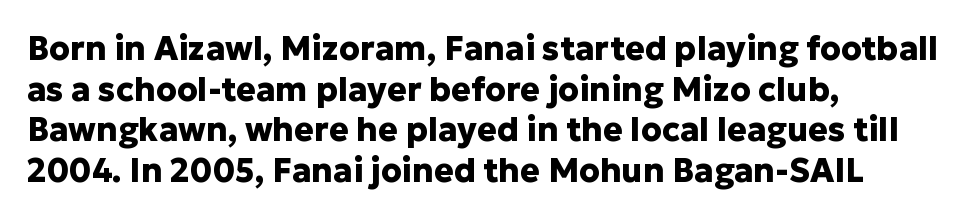
{"serif": "no", "italic": "no", "bold": "yes", "weight": "heavy", "width": "normal", "stroke_contrast": "low", "x_height": "medium", "monospaced": "no", "underline": "no", "align": "left", "line_spacing_ratio": 1.23, "letter_spacing": "normal", "letter_spacing_em": 0.0, "glyph_px": 33}
